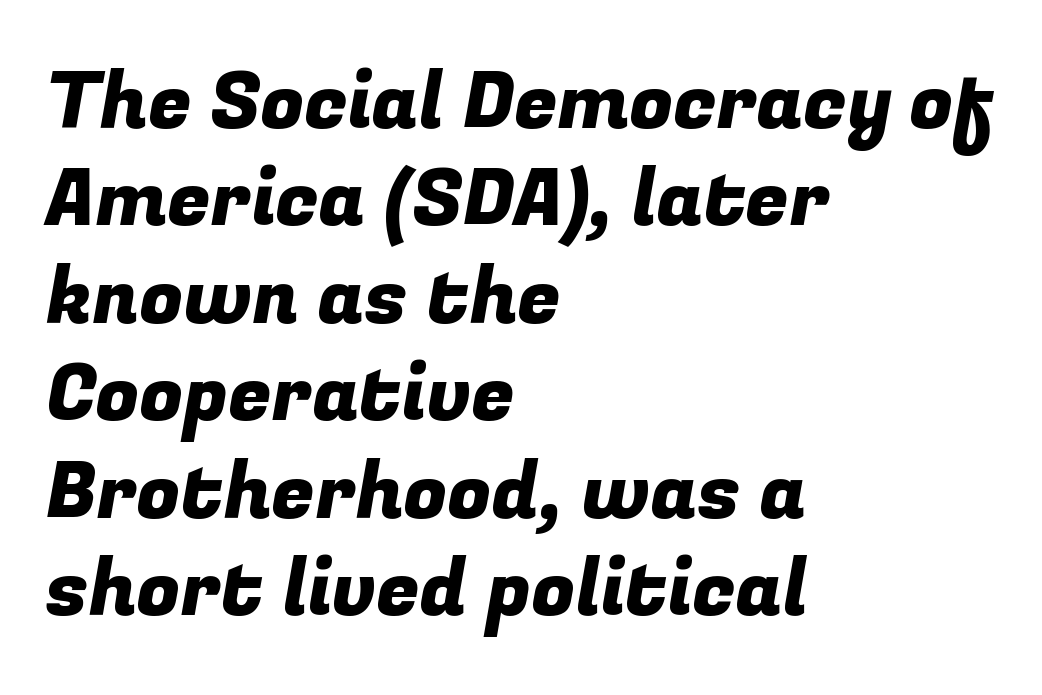
These lines are rendered in a variable-pitch font. Alignment: flush left. Caption: standard tracking, unaltered. The rendering shows plain stroke endings on the letterforms — a sans-serif design. The baseline area is clear.
